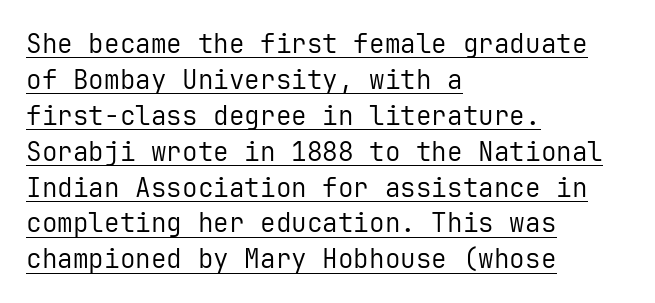
Caption: standard tracking, unaltered. Horizontal alignment here is leftward, the default for most running prose. Do the letters lean? They stand straight. The space between consecutive lines is moderate. The words here are underlined. The face looks like a standard text weight, possibly lighter.
